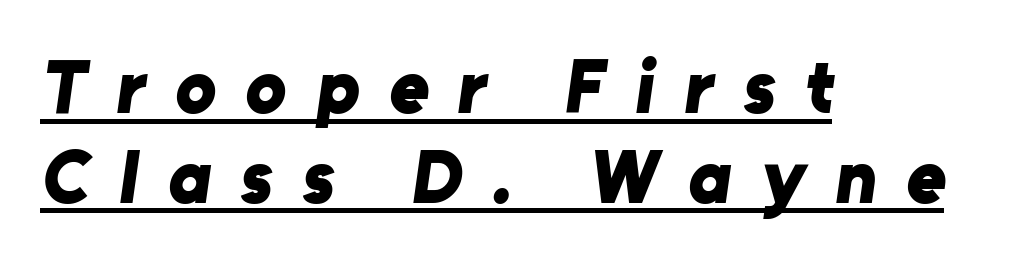
Stroke thickness is high; the sample reads as a true bold. What kind of face is this? One without serifs — a sans. Varying glyph widths throughout — classic text-font behaviour. The rendering anchors every line to the left-hand side. The line texture is sparse and dotted thanks to wide tracking.
